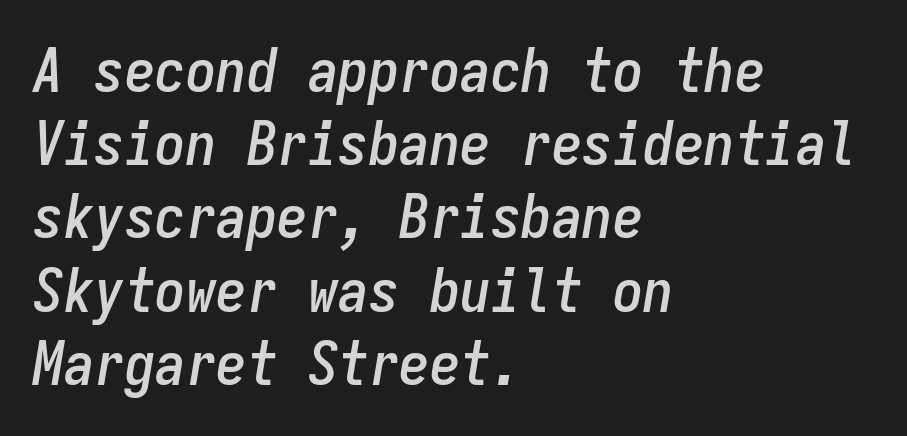
Q: Is the text italic (slanted)? A: Yes, it leans right by about 9 degrees.
Q: Is the text underlined? A: No.
Q: How is the paragraph aligned? A: Left-aligned.
Q: Is the spacing between letters normal or unusually wide? A: Normal.
Q: Width (condensed, normal, or wide)? A: Condensed.
Q: Stroke contrast? A: Low.
Q: x-height? A: Medium.
Q: Monospaced? A: Yes.
